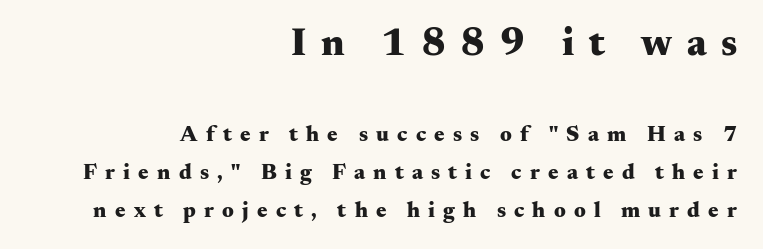
{"serif": "yes", "italic": "no", "bold": "yes", "weight": "heavy", "width": "wide", "stroke_contrast": "medium", "x_height": "small", "monospaced": "no", "underline": "no", "align": "right", "line_spacing_ratio": 1.72, "letter_spacing": "wide", "letter_spacing_em": 0.37, "larger_block": "first", "size_ratio": 1.77, "glyph_px": 39}
